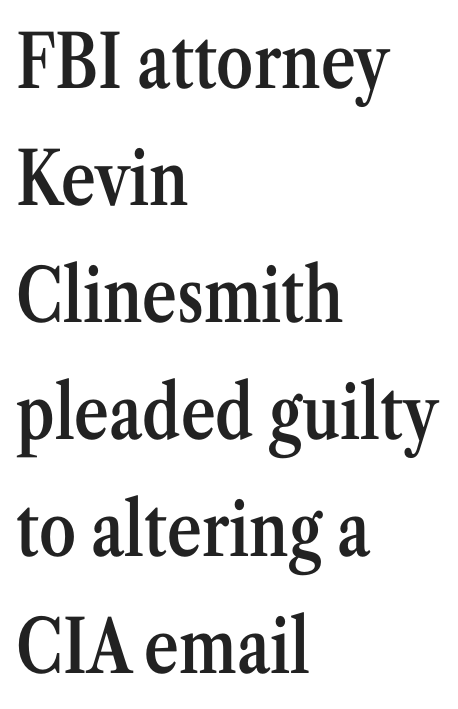
The image shows 74 px semibold, condensed serif type, upright; set left-aligned, normal line spacing (1.58x), normal letter spacing, not underlined; medium stroke contrast and a medium x-height.
